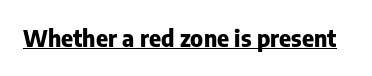
Heavy, bold letterforms. A rule runs beneath these lines of type. The type is set solid horizontally, with unmodified tracking. The lettering stays uniformly vertical, giving the passage a roman look.
